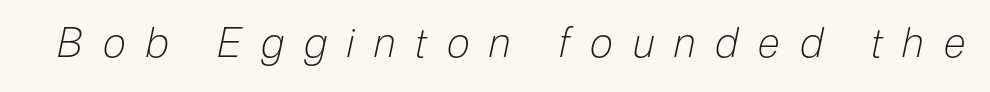
Q: Is the text bold? A: No.
Q: Is the text italic (slanted)? A: Yes, it leans right by about 12 degrees.
Q: Is the text underlined? A: No.
Q: Is the spacing between letters normal or unusually wide? A: Unusually wide.
Q: Width (condensed, normal, or wide)? A: Condensed.
Q: Stroke contrast? A: Low.
Q: x-height? A: Medium.
Q: Monospaced? A: No.
